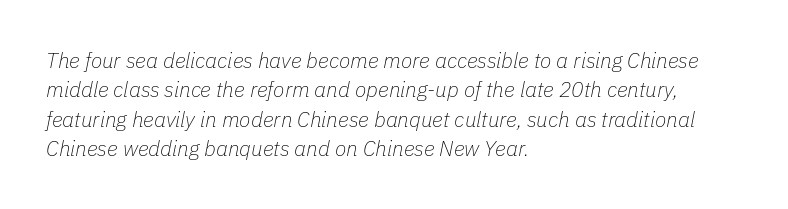
The image shows 21 px text type, italic (leaning right); set left-aligned, normal line spacing (1.4x), normal letter spacing, not underlined.
